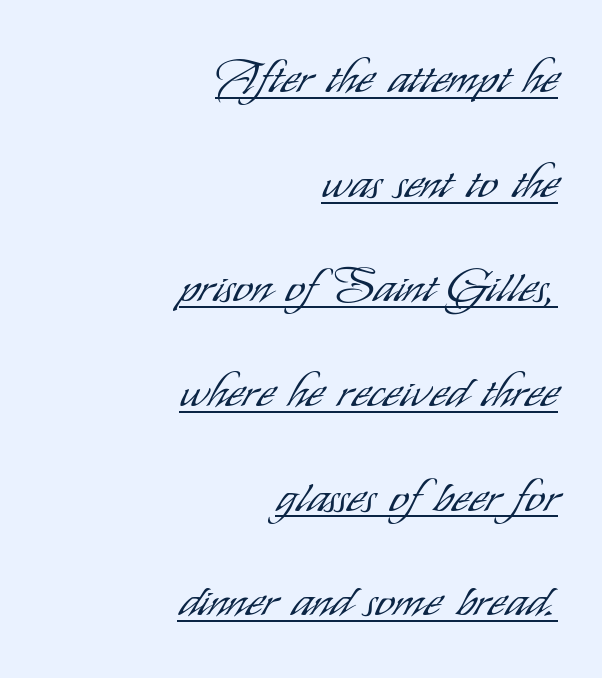
Baseline-to-baseline distance is far greater than the letter height. The specimen includes a rule beneath the text block's lines. Look at the tracking — it's just the regular setting, nothing added. This is not heavy type; no bold has been used. A typesetter would call this proportional, since set widths differ per character.
